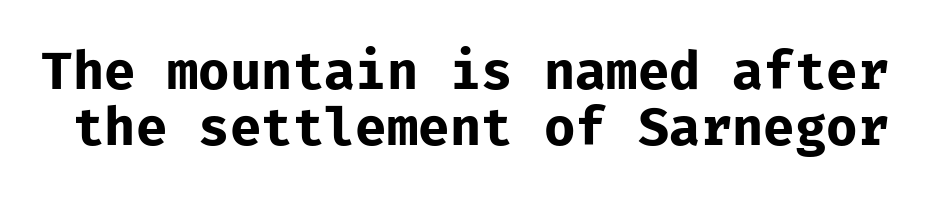
The image shows 51 px bold sans-serif type, upright; set tight line spacing (1.09x), normal letter spacing, not underlined; low stroke contrast and a medium x-height.
